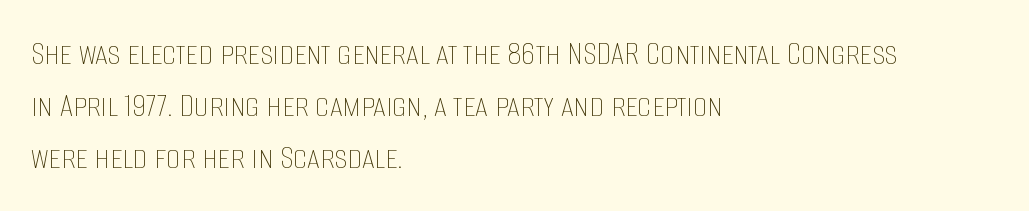
The image shows 36 px thin, condensed type, upright; set left-aligned, normal line spacing (1.45x), normal letter spacing, not underlined; low stroke contrast and a large x-height.
